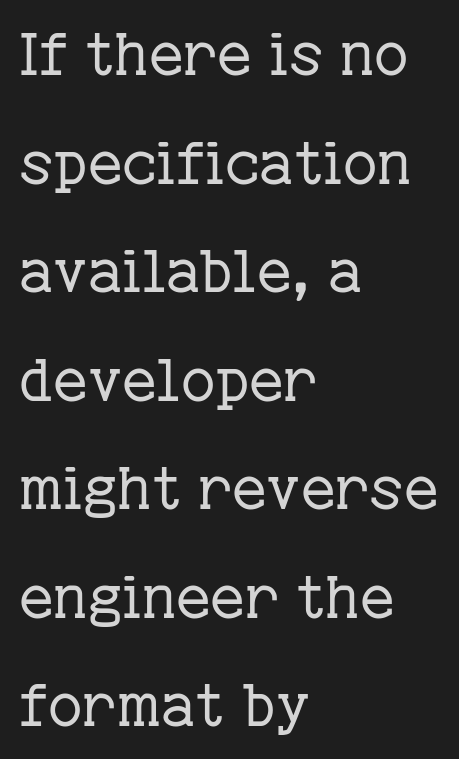
{"serif": "yes", "italic": "no", "bold": "no", "weight": "regular", "width": "normal", "stroke_contrast": "low", "x_height": "medium", "monospaced": "no", "underline": "no", "align": "left", "line_spacing_ratio": 1.84, "letter_spacing": "normal", "letter_spacing_em": 0.0, "glyph_px": 59}
